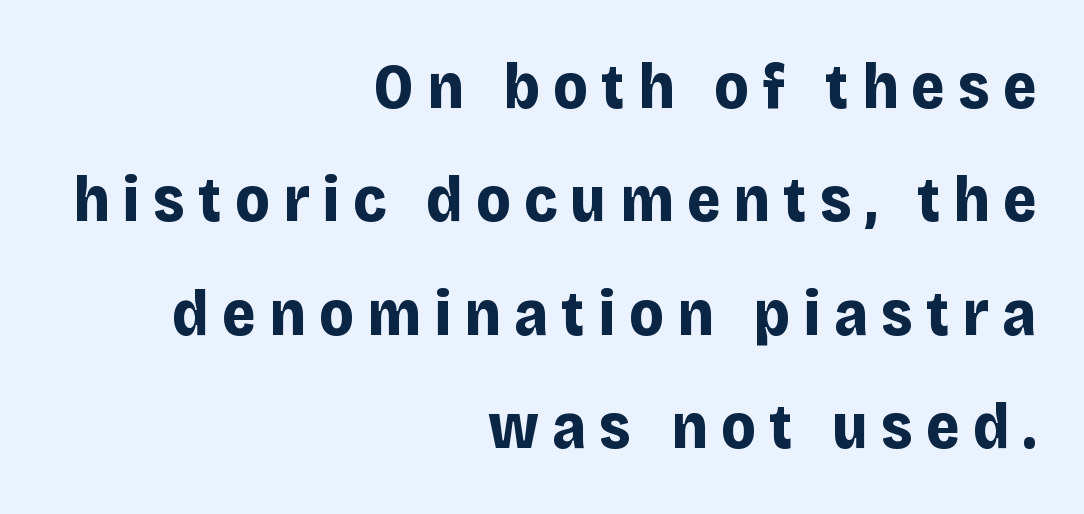
The image shows 64 px bold sans-serif type, upright; set right-aligned, line spacing 1.77x, unusually wide letter spacing (+0.21 em), not underlined; low stroke contrast and a large x-height.
